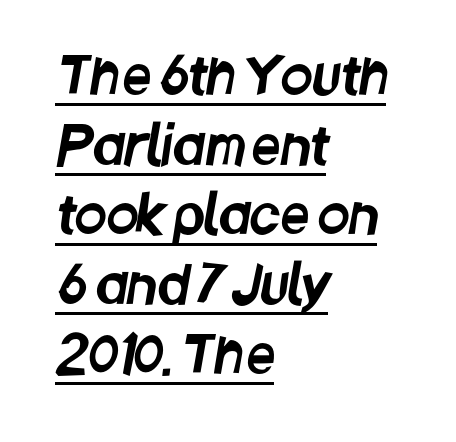
A normal amount of white space separates one row of letters from the next. No feet cap the strokes, marking this as sans-serif type. Alignment: flush left. Words appear dense and cohesive because spacing is normal.
